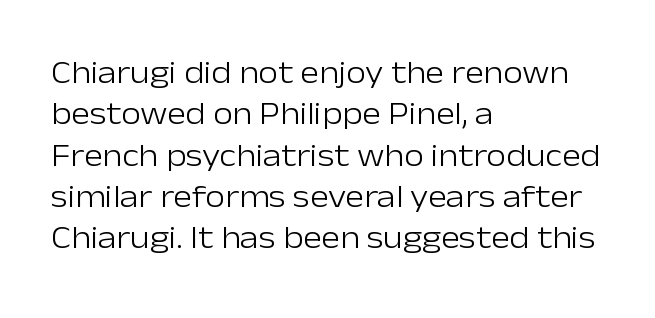
Q: Is the text bold? A: No.
Q: Is the text italic (slanted)? A: No, it is upright.
Q: Is the typeface a serif or a sans-serif typeface? A: Sans-serif.
Q: Is the text underlined? A: No.
Q: How is the paragraph aligned? A: Left-aligned.
Q: Is the spacing between letters normal or unusually wide? A: Normal.
Q: Is the spacing between lines tight, normal or loose? A: Normal.
Q: Width (condensed, normal, or wide)? A: Normal.
Q: Stroke contrast? A: Low.
Q: x-height? A: Medium.
Q: Monospaced? A: No.
